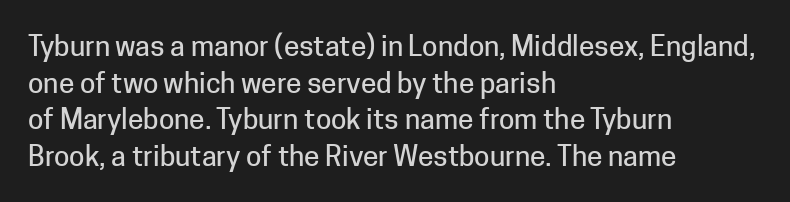
Q: Is the text italic (slanted)? A: No, it is upright.
Q: Is the typeface a serif or a sans-serif typeface? A: Sans-serif.
Q: Is the text underlined? A: No.
Q: How is the paragraph aligned? A: Left-aligned.
Q: Is the spacing between letters normal or unusually wide? A: Normal.
Q: Is the spacing between lines tight, normal or loose? A: Normal.
Q: Width (condensed, normal, or wide)? A: Normal.
Q: Stroke contrast? A: Low.
Q: x-height? A: Medium.
Q: Monospaced? A: No.
